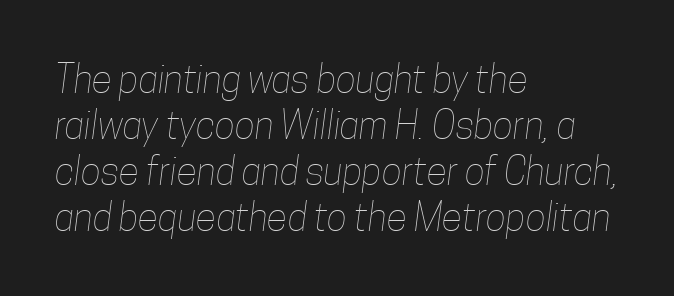
Q: Is the text bold? A: No.
Q: Is the text underlined? A: No.
Q: How is the paragraph aligned? A: Left-aligned.
Q: Is the spacing between letters normal or unusually wide? A: Normal.
Q: Width (condensed, normal, or wide)? A: Condensed.
Q: Stroke contrast? A: Low.
Q: x-height? A: Medium.
Q: Monospaced? A: No.
